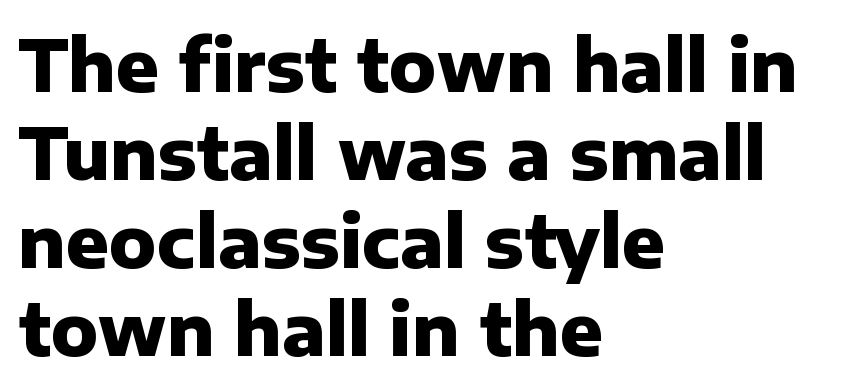
Rendered with straight, roman letterforms. One-word summary of the alignment: left. Inter-character spacing is left at the font's built-in metrics. Chunky letters — that's bold for sure. The space beneath each line is pristine and unruled.
